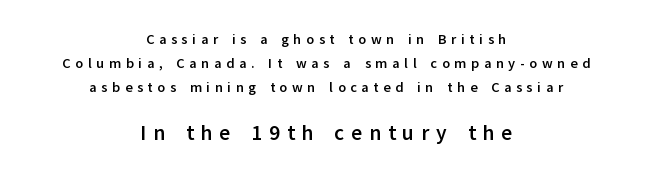
Q: Is the text bold? A: Yes.
Q: Is the text italic (slanted)? A: No, it is upright.
Q: Is the text underlined? A: No.
Q: How is the paragraph aligned? A: Centered.
Q: Is the spacing between letters normal or unusually wide? A: Unusually wide.
Q: Which block of text is set in a larger size, the first (top) or the second (bottom)? A: The second (bottom) one.
